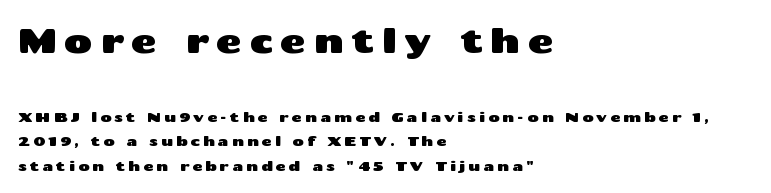
The more generous point size was reserved for the upper chunk. The rendering shows plain stroke endings on the letterforms — a sans-serif design. These lines have a slow, spaced-out rhythm from letter to letter. Note the varied advance widths — an 'i' is clearly narrower than an 'm'. Has an underline been added? It has not.
